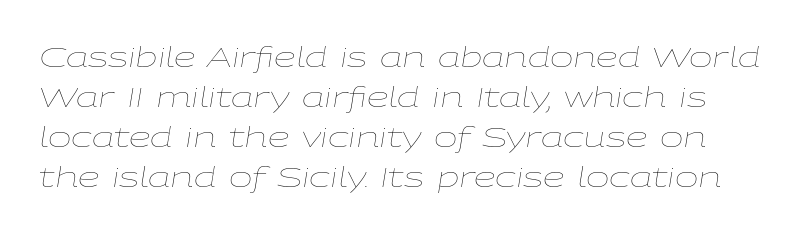
{"italic": "yes", "lean": "right", "slant_degrees": 9, "bold": "no", "weight": "thin", "width": "wide", "stroke_contrast": "low", "x_height": "medium", "monospaced": "no", "underline": "no", "line_spacing": "normal", "line_spacing_ratio": 1.43, "letter_spacing": "normal", "letter_spacing_em": 0.0, "glyph_px": 28}
